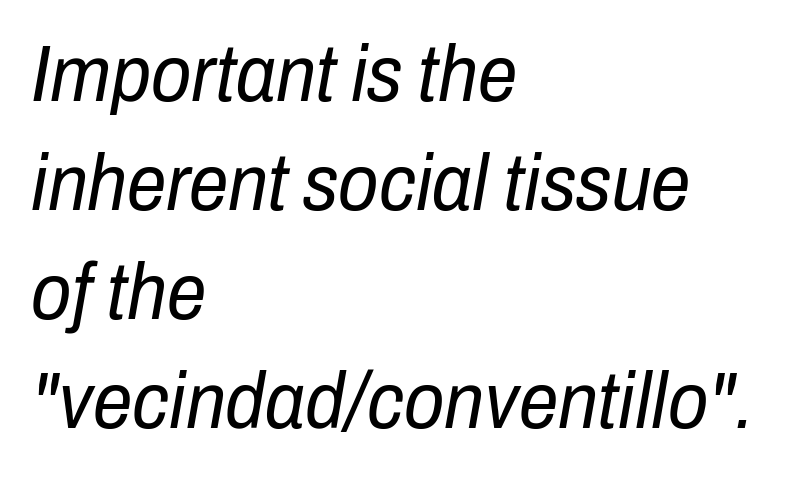
Caption: standard tracking, unaltered. The typeface has the unassuming heft of standard copy or less. Looking at the ascenders, they clearly lean. Caption: multi-line text, flush left, ragged right.
